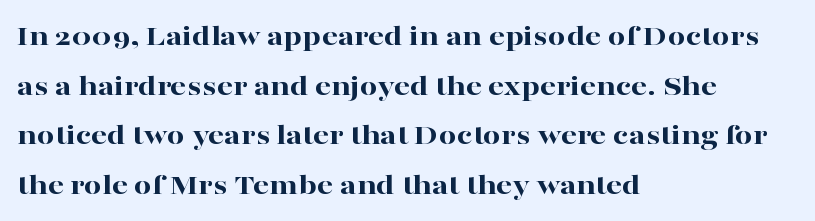
The characters look thick and weighty, a clear bold. These lines are rendered in a variable-pitch font. Rows of type keep a routine distance in the vertical direction. The face used here is seriffed, in the tradition of book romans. Letter spacing: default. The letters stand straight up with perfectly vertical stems.
